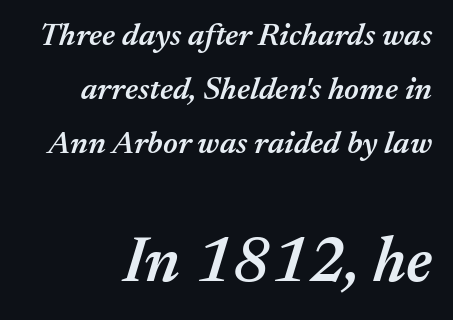
Q: Is the text bold? A: Semi-bold.
Q: Is the text italic (slanted)? A: Yes, it leans right by about 17 degrees.
Q: Is the text underlined? A: No.
Q: How is the paragraph aligned? A: Right-aligned.
Q: Is the spacing between letters normal or unusually wide? A: Normal.
Q: Is the spacing between lines tight, normal or loose? A: Normal.
Q: Which block of text is set in a larger size, the first (top) or the second (bottom)? A: The second (bottom) one.
Q: Width (condensed, normal, or wide)? A: Normal.
Q: Stroke contrast? A: Medium.
Q: x-height? A: Medium.
Q: Monospaced? A: No.
